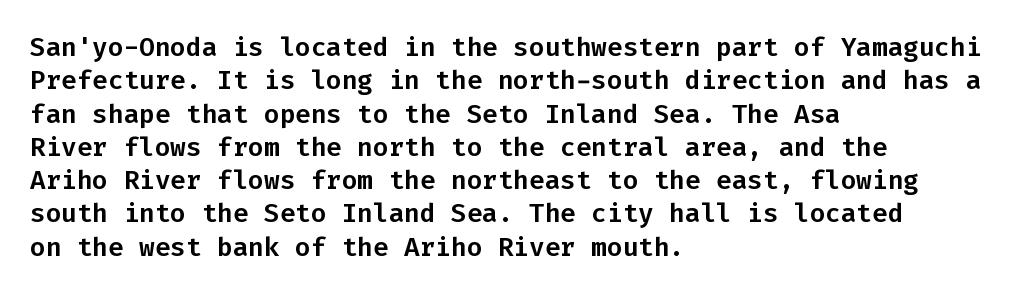
Q: Is the text italic (slanted)? A: No, it is upright.
Q: Is the text underlined? A: No.
Q: How is the paragraph aligned? A: Left-aligned.
Q: Is the spacing between letters normal or unusually wide? A: Normal.
Q: Is the spacing between lines tight, normal or loose? A: Normal.
